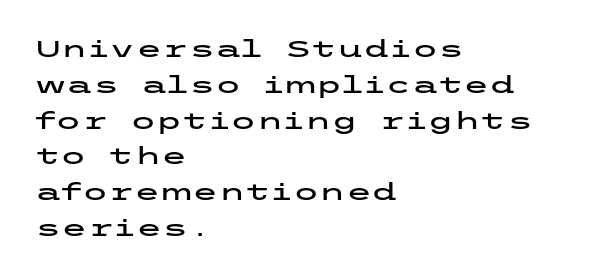
Q: Is the text italic (slanted)? A: No, it is upright.
Q: Is the text underlined? A: No.
Q: How is the paragraph aligned? A: Left-aligned.
Q: Is the spacing between letters normal or unusually wide? A: Normal.
Q: Is the spacing between lines tight, normal or loose? A: Normal.
